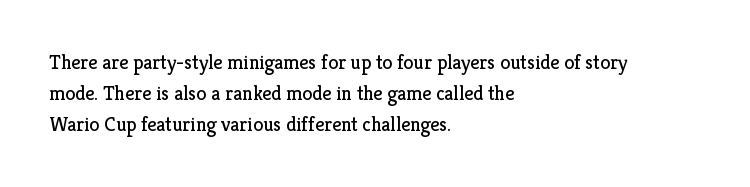
{"italic": "no", "bold": "no", "underline": "no", "align": "left", "line_spacing": "normal", "line_spacing_ratio": 1.56, "letter_spacing": "normal", "letter_spacing_em": 0.0, "glyph_px": 20}
